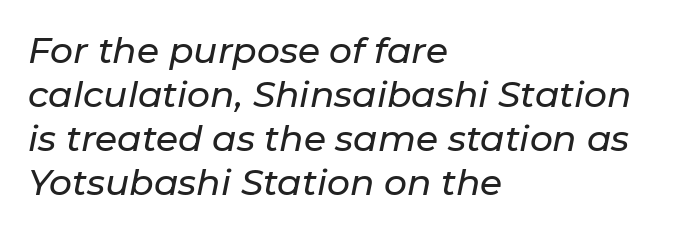
Words float on clear page, feet unadorned. The rendering uses natural spacing where letterforms have individual widths. The passage shown leans; its letterforms are oblique. Horizontally, the lines are justified to the leading edge only.
